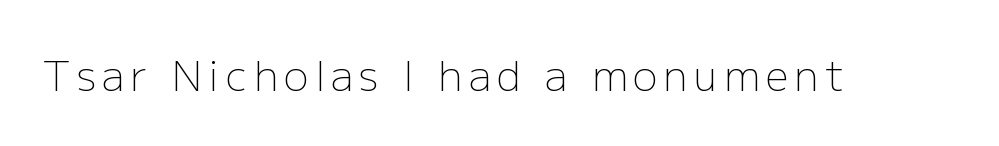
Stroke mass is kept to a normal reading level or below. The gap between lines stays unmarked. The designer went with a sans here, leaving each stem footless. A typesetter would mark this as roman, not italic. Do the characters align in a grid? No, the font is proportional.
